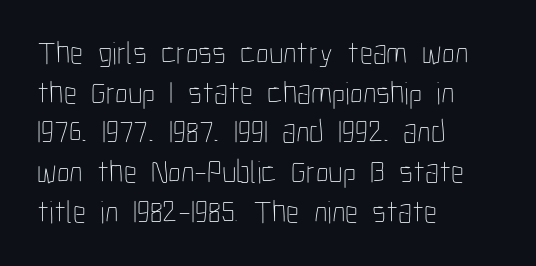
{"italic": "no", "bold": "no", "weight": "thin", "width": "condensed", "stroke_contrast": "low", "x_height": "medium", "monospaced": "no", "underline": "no", "align": "left", "line_spacing_ratio": 1.24, "letter_spacing": "normal", "letter_spacing_em": 0.0, "glyph_px": 32}
